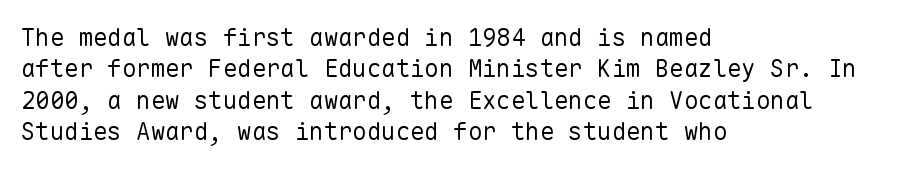
The image shows 24 px text type, upright; set left-aligned, normal line spacing (1.31x), normal letter spacing, not underlined.
